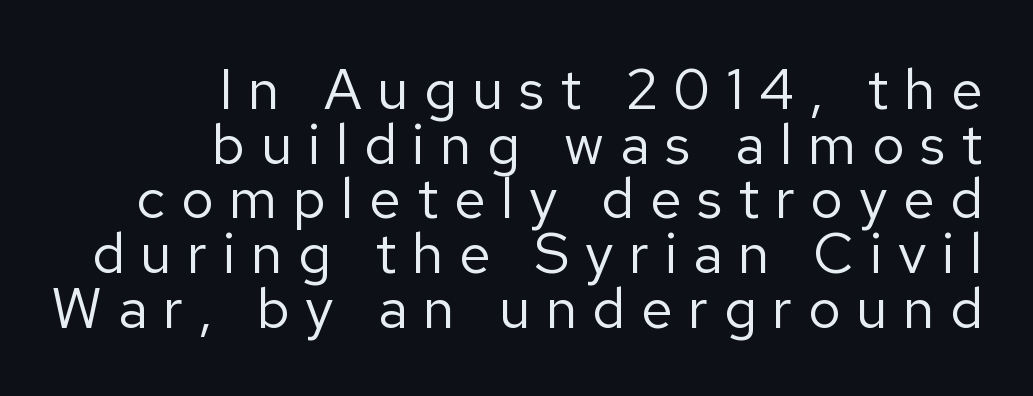
{"serif": "no", "italic": "no", "bold": "no", "weight": "regular", "width": "normal", "stroke_contrast": "low", "x_height": "medium", "monospaced": "no", "underline": "no", "align": "right", "line_spacing": "tight", "line_spacing_ratio": 0.96, "letter_spacing": "wide", "letter_spacing_em": 0.27, "glyph_px": 57}
